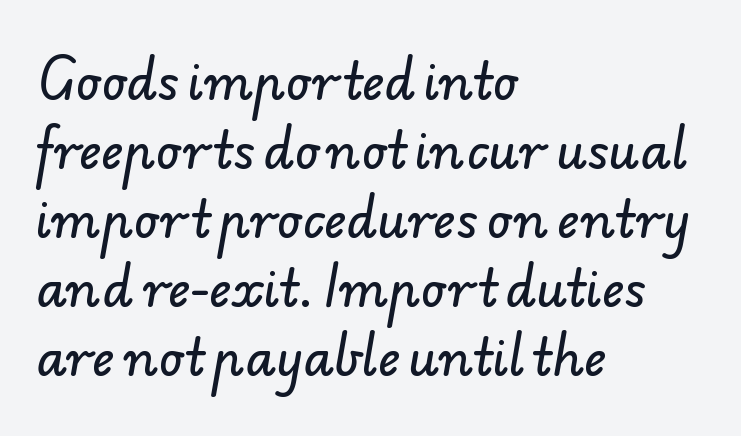
Note the varied advance widths — an 'i' is clearly narrower than an 'm'. Note: no serifs on the glyphs. Each line starts at the same left margin while the right side varies. A normal amount of white space separates one row of letters from the next. Has an underline been added? It has not. Characters follow at the spacing the type designer built in.
